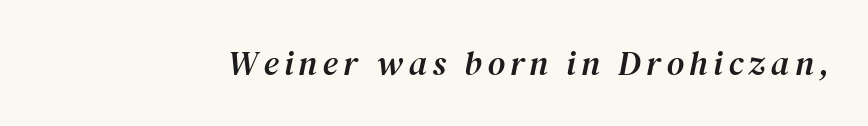
Q: Is the text italic (slanted)? A: Yes, it leans right by about 12 degrees.
Q: Is the typeface a serif or a sans-serif typeface? A: Serif.
Q: Is the text underlined? A: No.
Q: Width (condensed, normal, or wide)? A: Normal.
Q: Stroke contrast? A: Medium.
Q: x-height? A: Medium.
Q: Monospaced? A: No.
